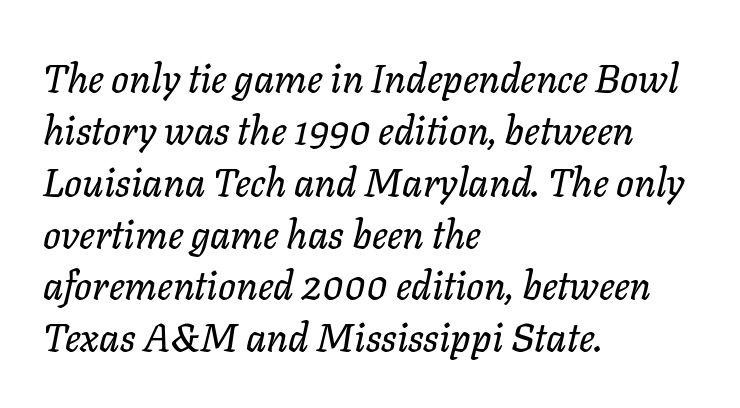
Q: Is the text italic (slanted)? A: Yes, it leans right by about 11 degrees.
Q: Is the text underlined? A: No.
Q: How is the paragraph aligned? A: Left-aligned.
Q: Is the spacing between letters normal or unusually wide? A: Normal.
Q: Is the spacing between lines tight, normal or loose? A: Normal.
Q: Width (condensed, normal, or wide)? A: Normal.
Q: Stroke contrast? A: Low.
Q: x-height? A: Medium.
Q: Monospaced? A: No.
